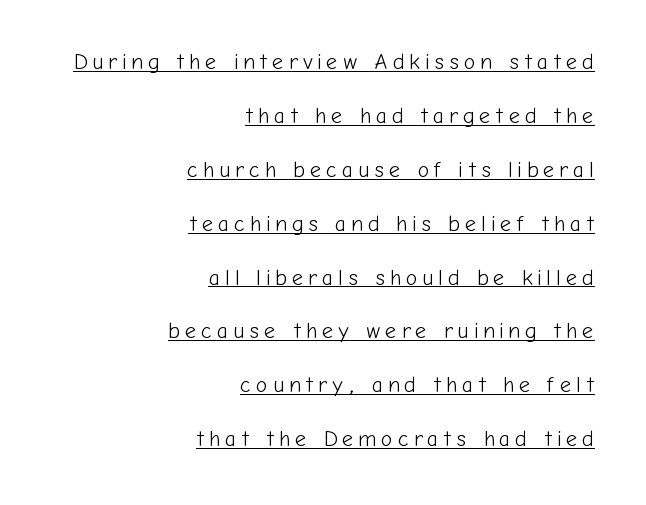
Q: Is the text bold? A: No.
Q: Is the text italic (slanted)? A: No, it is upright.
Q: Is the text underlined? A: Yes.
Q: How is the paragraph aligned? A: Right-aligned.
Q: Is the spacing between letters normal or unusually wide? A: Unusually wide.
Q: Is the spacing between lines tight, normal or loose? A: Loose.
